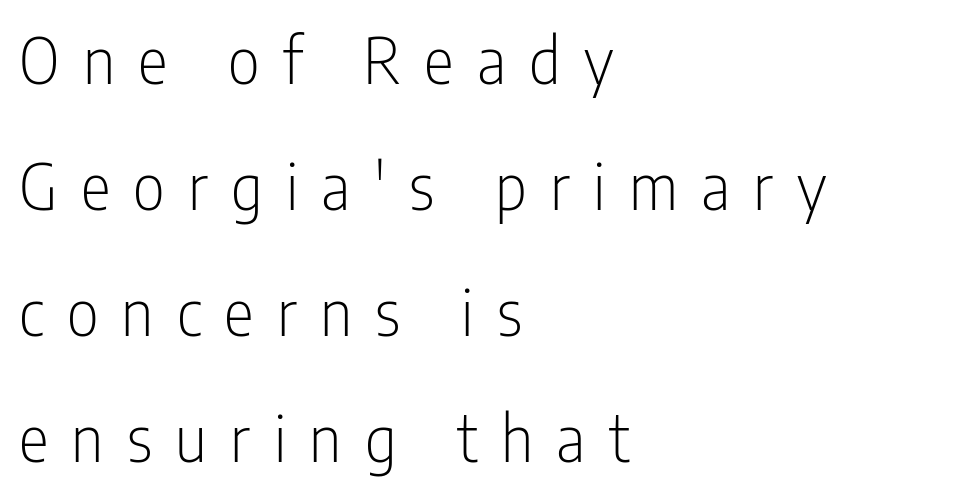
{"serif": "no", "italic": "no", "bold": "no", "weight": "light", "width": "condensed", "stroke_contrast": "low", "x_height": "medium", "monospaced": "no", "underline": "no", "align": "left", "line_spacing": "loose", "line_spacing_ratio": 2.0, "letter_spacing": "wide", "letter_spacing_em": 0.37, "glyph_px": 63}
